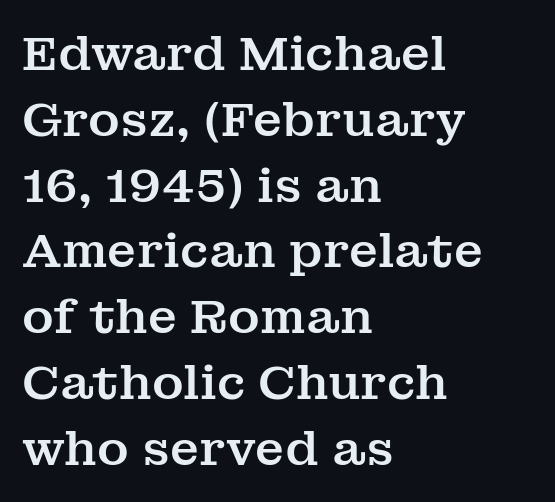
Honestly, the letter spacing is just normal — you wouldn't notice it. The leading is moderate, giving the passage an even texture. Ascenders rise straight up at ninety degrees. Think of a printed novel: that variable character pitch is what you see here. The rag falls on the right side of this text block.
